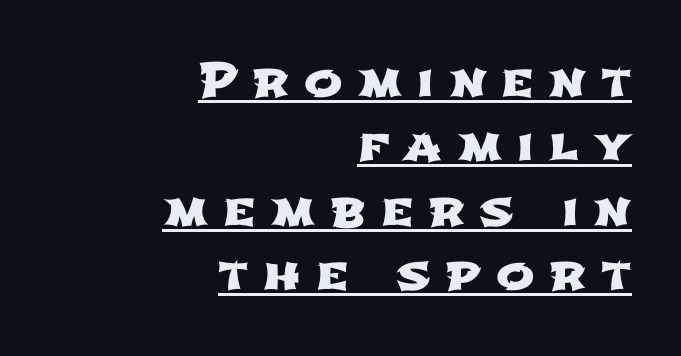
Q: Is the typeface a serif or a sans-serif typeface? A: Sans-serif.
Q: Is the text underlined? A: Yes.
Q: How is the paragraph aligned? A: Right-aligned.
Q: Is the spacing between letters normal or unusually wide? A: Unusually wide.
Q: Is the spacing between lines tight, normal or loose? A: Normal.
Q: Width (condensed, normal, or wide)? A: Wide.
Q: Stroke contrast? A: Low.
Q: x-height? A: Medium.
Q: Monospaced? A: No.
